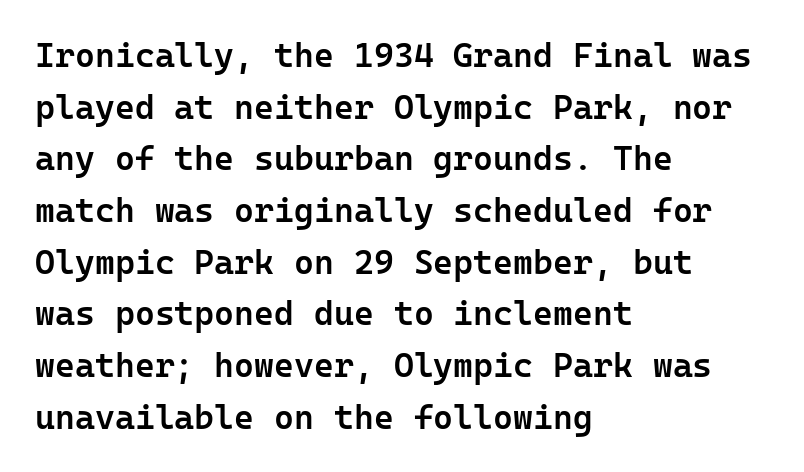
The image shows 34 px semibold sans-serif type, upright; set left-aligned, normal line spacing (1.52x), normal letter spacing, not underlined; low stroke contrast and a medium x-height.
